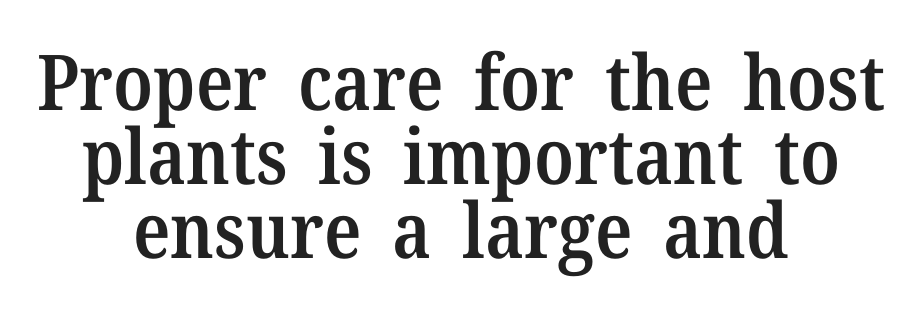
Q: Is the text bold? A: Semi-bold.
Q: Is the text italic (slanted)? A: No, it is upright.
Q: Is the typeface a serif or a sans-serif typeface? A: Serif.
Q: Is the text underlined? A: No.
Q: How is the paragraph aligned? A: Centered.
Q: Is the spacing between letters normal or unusually wide? A: Normal.
Q: Is the spacing between lines tight, normal or loose? A: Tight.
Q: Width (condensed, normal, or wide)? A: Normal.
Q: Stroke contrast? A: Medium.
Q: x-height? A: Medium.
Q: Monospaced? A: No.
